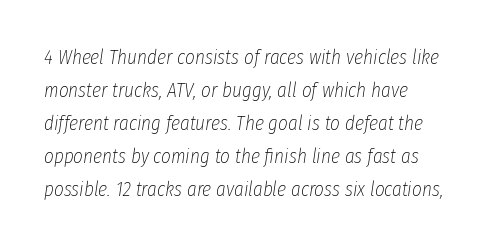
{"italic": "yes", "lean": "right", "slant_degrees": 8, "bold": "no", "underline": "no", "align": "left", "line_spacing": "normal", "line_spacing_ratio": 1.57, "letter_spacing": "normal", "letter_spacing_em": 0.0, "glyph_px": 21}
